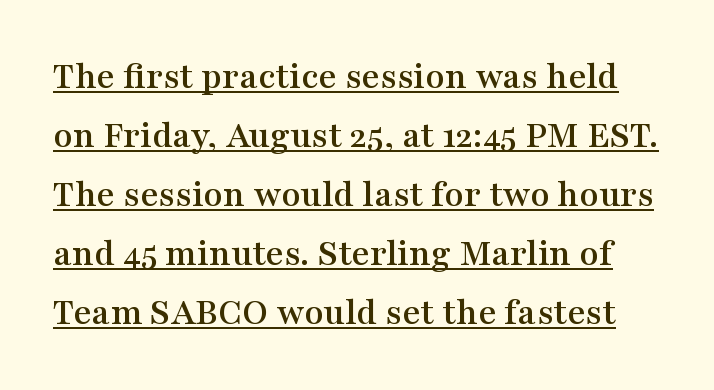
{"serif": "yes", "italic": "no", "width": "wide", "stroke_contrast": "medium", "x_height": "medium", "monospaced": "no", "underline": "yes", "line_spacing": "normal", "line_spacing_ratio": 1.51, "letter_spacing": "normal", "letter_spacing_em": 0.0, "glyph_px": 39}
